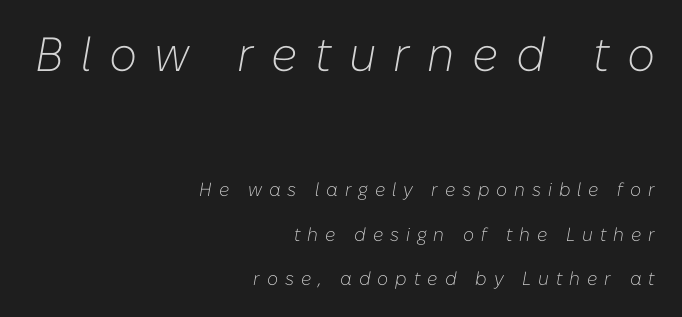
Q: Is the text bold? A: No.
Q: Is the text italic (slanted)? A: Yes, it leans right by about 10 degrees.
Q: Is the text underlined? A: No.
Q: How is the paragraph aligned? A: Right-aligned.
Q: Is the spacing between letters normal or unusually wide? A: Unusually wide.
Q: Is the spacing between lines tight, normal or loose? A: Loose.
Q: Which block of text is set in a larger size, the first (top) or the second (bottom)? A: The first (top) one.
Q: Width (condensed, normal, or wide)? A: Normal.
Q: Stroke contrast? A: Low.
Q: x-height? A: Medium.
Q: Monospaced? A: No.
